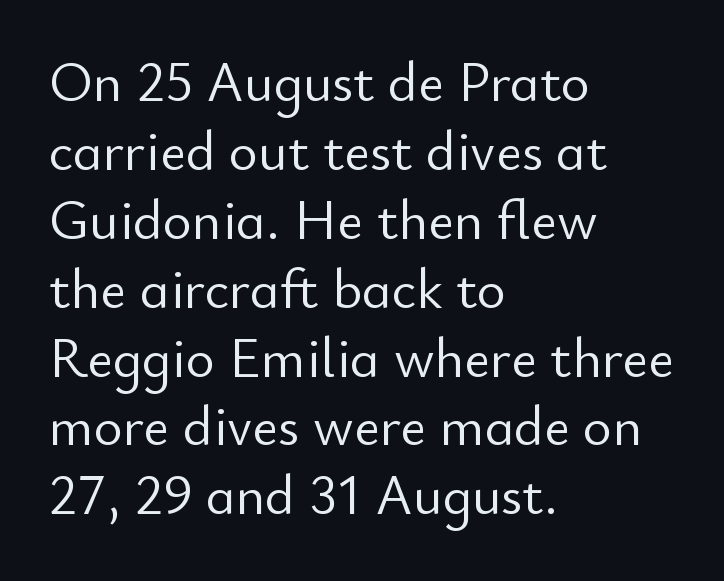
Q: Is the text bold? A: No.
Q: Is the text italic (slanted)? A: No, it is upright.
Q: Is the typeface a serif or a sans-serif typeface? A: Sans-serif.
Q: Is the text underlined? A: No.
Q: How is the paragraph aligned? A: Left-aligned.
Q: Is the spacing between letters normal or unusually wide? A: Normal.
Q: Width (condensed, normal, or wide)? A: Normal.
Q: Stroke contrast? A: Low.
Q: x-height? A: Small.
Q: Monospaced? A: No.
